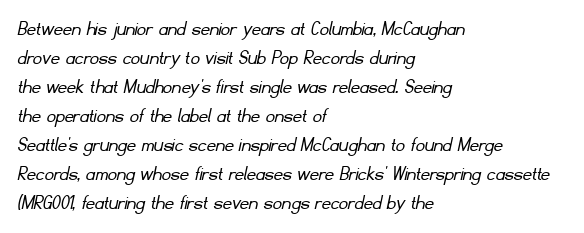
The image shows 22 px text type; set left-aligned, normal line spacing (1.32x), normal letter spacing, not underlined.
